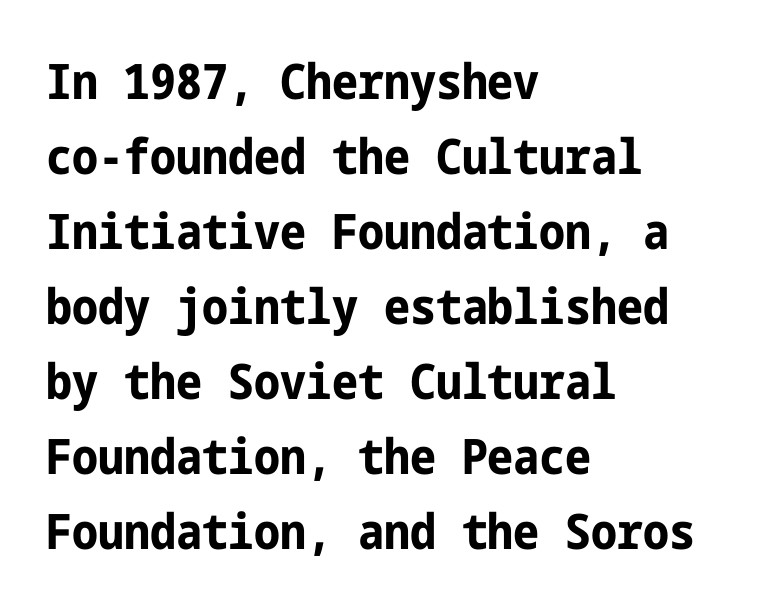
{"serif": "no", "italic": "no", "bold": "yes", "weight": "bold", "width": "condensed", "stroke_contrast": "low", "x_height": "medium", "underline": "no", "align": "left", "line_spacing": "normal", "line_spacing_ratio": 1.53, "letter_spacing": "normal", "letter_spacing_em": 0.0, "glyph_px": 49}
